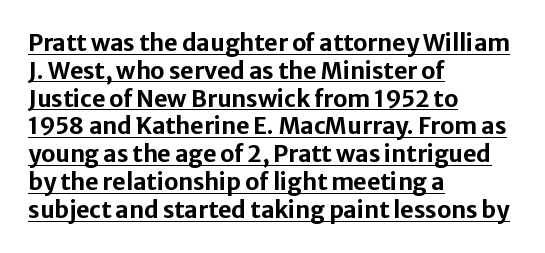
The image shows 23 px bold type, upright; set left-aligned, line spacing 1.21x, normal letter spacing, underlined.
